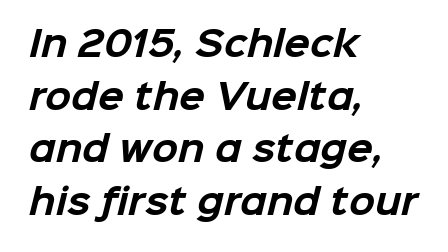
The image shows 34 px bold sans-serif type; set left-aligned, normal line spacing (1.55x), normal letter spacing, not underlined; low stroke contrast and a medium x-height.
